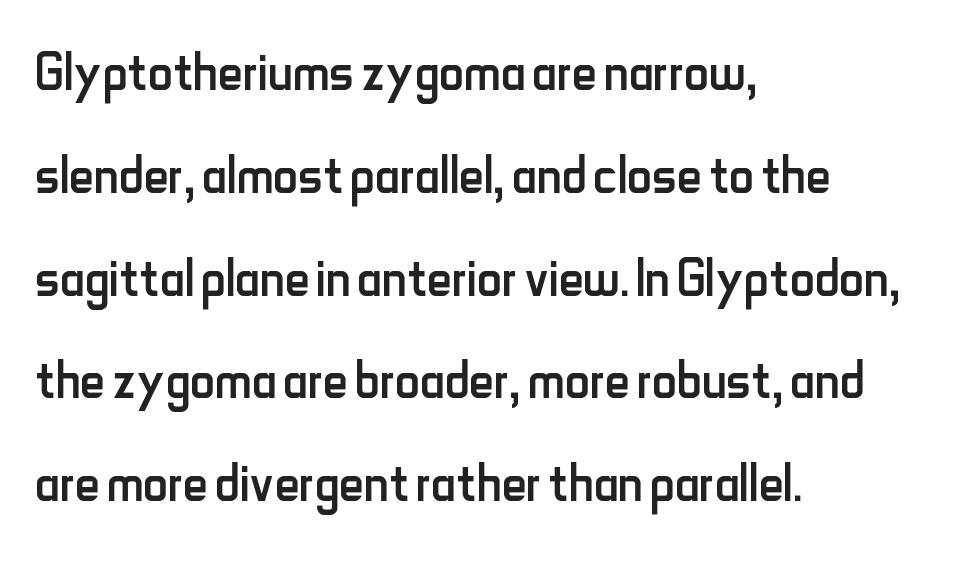
The image shows 69 px regular-weight, condensed sans-serif type, upright; set left-aligned, normal line spacing (1.49x), normal letter spacing, not underlined; low stroke contrast and a small x-height.
